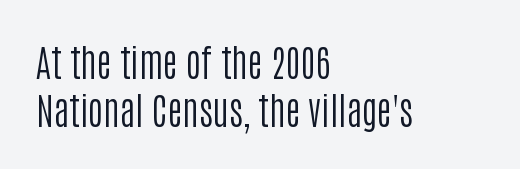
{"serif": "no", "italic": "no", "bold": "no", "weight": "regular", "width": "condensed", "stroke_contrast": "low", "x_height": "large", "monospaced": "no", "underline": "no", "align": "left", "line_spacing": "normal", "line_spacing_ratio": 1.29, "letter_spacing": "normal", "letter_spacing_em": 0.0, "glyph_px": 37}
